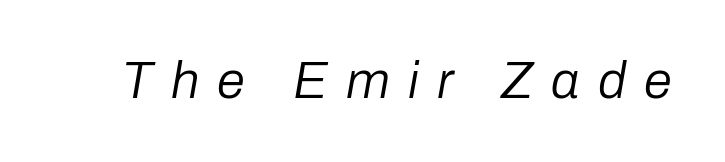
{"italic": "yes", "lean": "right", "slant_degrees": 10, "bold": "no", "weight": "regular", "width": "normal", "stroke_contrast": "low", "x_height": "medium", "monospaced": "no", "underline": "no", "letter_spacing": "wide", "letter_spacing_em": 0.36, "glyph_px": 51}
